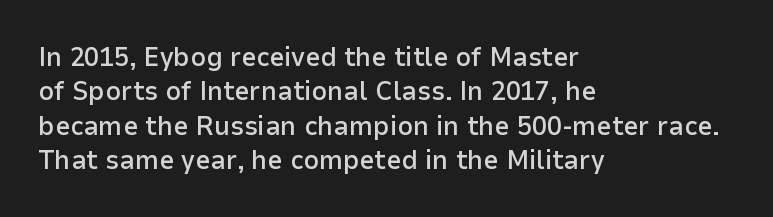
{"italic": "no", "bold": "semi", "underline": "no", "align": "left", "line_spacing": "normal", "line_spacing_ratio": 1.27, "letter_spacing": "normal", "letter_spacing_em": 0.0, "glyph_px": 27}
